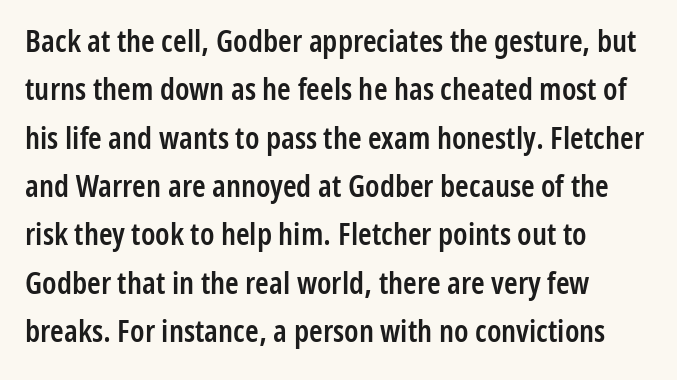
The image shows 31 px semibold, condensed sans-serif type, upright; set left-aligned, normal line spacing (1.56x), normal letter spacing, not underlined; low stroke contrast and a medium x-height.
